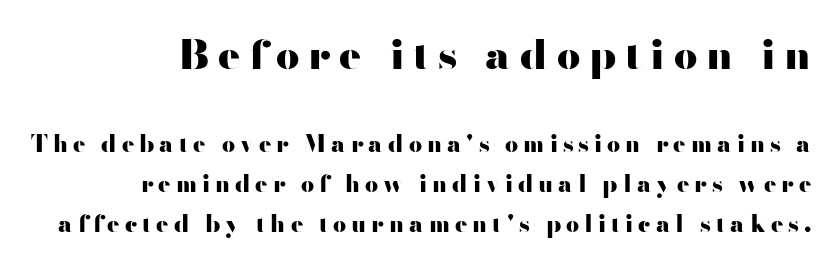
Q: Is the text bold? A: Yes.
Q: Is the text italic (slanted)? A: No, it is upright.
Q: Is the typeface a serif or a sans-serif typeface? A: Serif.
Q: Is the text underlined? A: No.
Q: How is the paragraph aligned? A: Right-aligned.
Q: Is the spacing between letters normal or unusually wide? A: Unusually wide.
Q: Which block of text is set in a larger size, the first (top) or the second (bottom)? A: The first (top) one.
Q: Width (condensed, normal, or wide)? A: Wide.
Q: Stroke contrast? A: High.
Q: x-height? A: Small.
Q: Monospaced? A: No.
